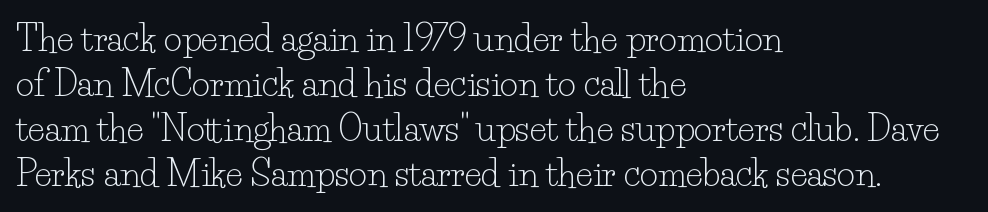
{"serif": "yes", "italic": "no", "bold": "no", "weight": "light", "width": "normal", "stroke_contrast": "low", "x_height": "small", "monospaced": "no", "underline": "no", "align": "left", "line_spacing": "normal", "line_spacing_ratio": 1.29, "letter_spacing": "normal", "letter_spacing_em": 0.0, "glyph_px": 35}
